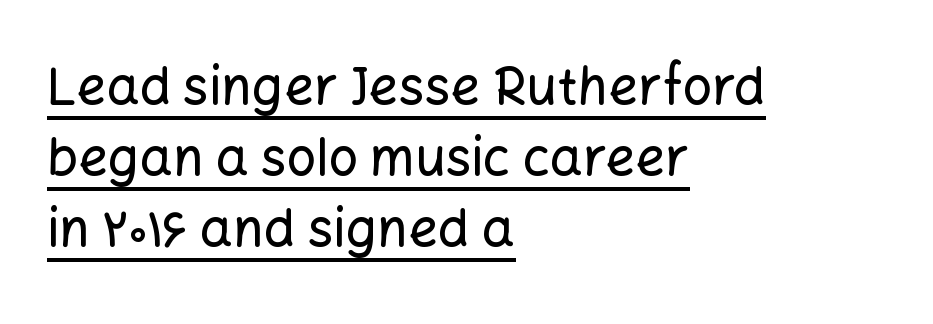
A typographer would call this underscored text. Does the lettering tilt? It doesn't — this is upright. Casual observation: everything's shoved over to the left. Observe the absence of serifs on each vertical stroke in this sample. Observe the ordinary spacing: letters are neighbours, not strangers.
